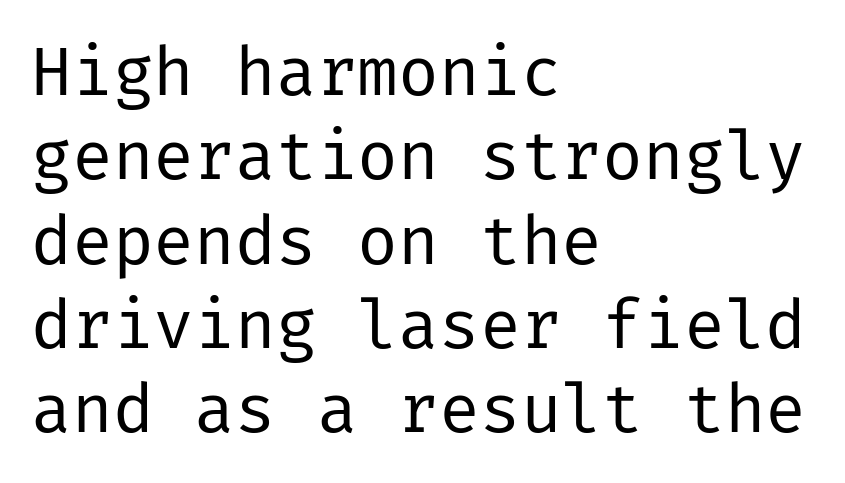
Q: Is the text bold? A: No.
Q: Is the text italic (slanted)? A: No, it is upright.
Q: Is the typeface a serif or a sans-serif typeface? A: Sans-serif.
Q: Is the text underlined? A: No.
Q: How is the paragraph aligned? A: Left-aligned.
Q: Is the spacing between letters normal or unusually wide? A: Normal.
Q: Width (condensed, normal, or wide)? A: Normal.
Q: Stroke contrast? A: Low.
Q: x-height? A: Medium.
